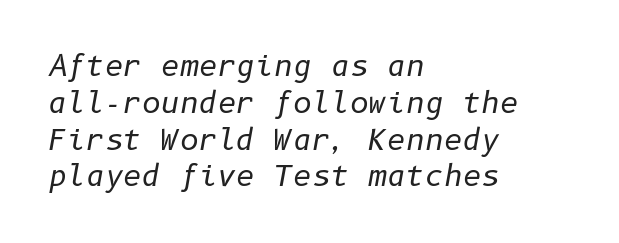
{"italic": "yes", "lean": "right", "slant_degrees": 10, "bold": "no", "weight": "regular", "width": "normal", "stroke_contrast": "low", "x_height": "medium", "underline": "no", "align": "left", "line_spacing": "normal", "line_spacing_ratio": 1.27, "letter_spacing": "normal", "letter_spacing_em": 0.0, "glyph_px": 29}
